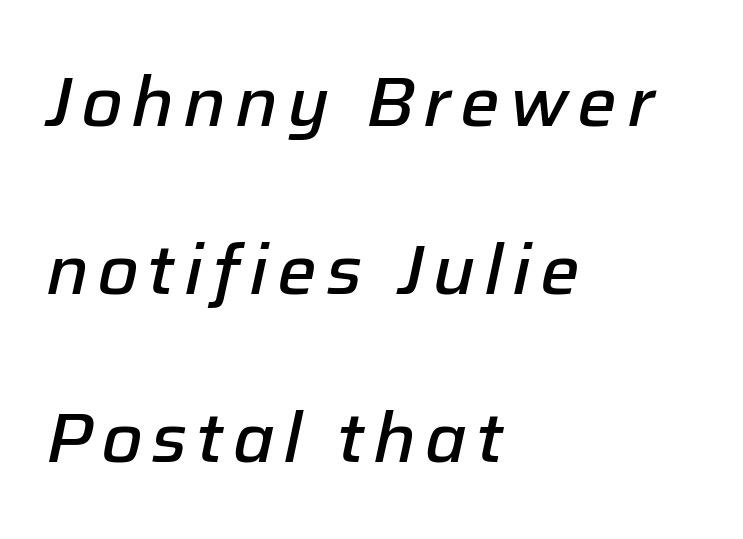
{"italic": "yes", "lean": "right", "slant_degrees": 12, "bold": "semi", "weight": "semibold", "width": "normal", "stroke_contrast": "low", "x_height": "medium", "monospaced": "no", "underline": "no", "align": "left", "line_spacing": "loose", "line_spacing_ratio": 2.4, "glyph_px": 70}
